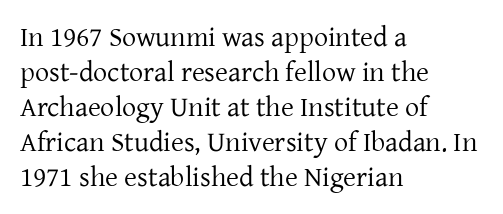
Q: Is the text bold? A: No.
Q: Is the text italic (slanted)? A: No, it is upright.
Q: Is the typeface a serif or a sans-serif typeface? A: Serif.
Q: Is the text underlined? A: No.
Q: How is the paragraph aligned? A: Left-aligned.
Q: Is the spacing between letters normal or unusually wide? A: Normal.
Q: Is the spacing between lines tight, normal or loose? A: Normal.
Q: Width (condensed, normal, or wide)? A: Normal.
Q: Stroke contrast? A: Low.
Q: x-height? A: Medium.
Q: Monospaced? A: No.
